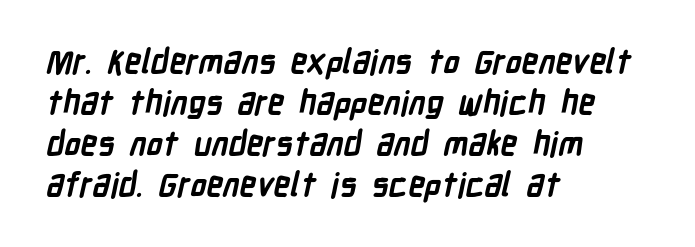
Strokes here are thick enough to call this a true bold. Line beginnings align vertically; line endings do not. Underlining? Definitely not there. Serifs: no, the terminals of the letterforms are clean. Note the varied advance widths — an 'i' is clearly narrower than an 'm'.
